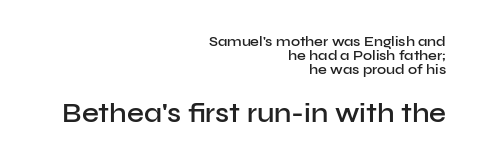
The image shows 27 px text type, upright; set right-aligned, tight line spacing (1.0x), normal letter spacing, not underlined; the second (bottom) block is 1.93x larger.
